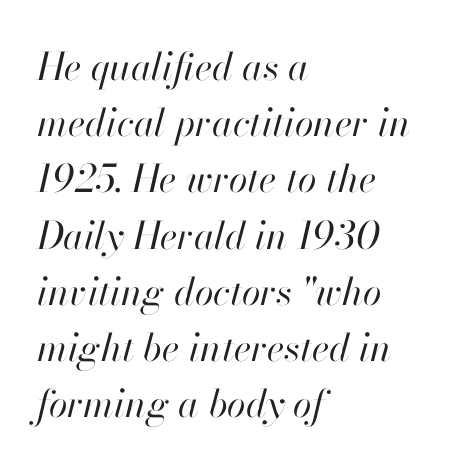
Q: Is the text bold? A: No.
Q: Is the text italic (slanted)? A: Yes, it leans right by about 13 degrees.
Q: Is the text underlined? A: No.
Q: How is the paragraph aligned? A: Left-aligned.
Q: Is the spacing between letters normal or unusually wide? A: Normal.
Q: Is the spacing between lines tight, normal or loose? A: Normal.
Q: Width (condensed, normal, or wide)? A: Normal.
Q: Stroke contrast? A: High.
Q: x-height? A: Small.
Q: Monospaced? A: No.
